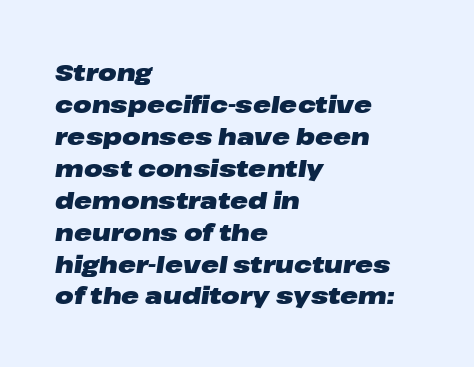
If you drew a ruler down the left edge, every line would touch it. The face used here is rendered with its standard letterfit. When letters slant like this, we call the style italic. Horizontal bands of white between lines are of average thickness. Look at the stroke-to-counter ratio: heavy, a bold. Anything drawn beneath the words? Only blank space.
